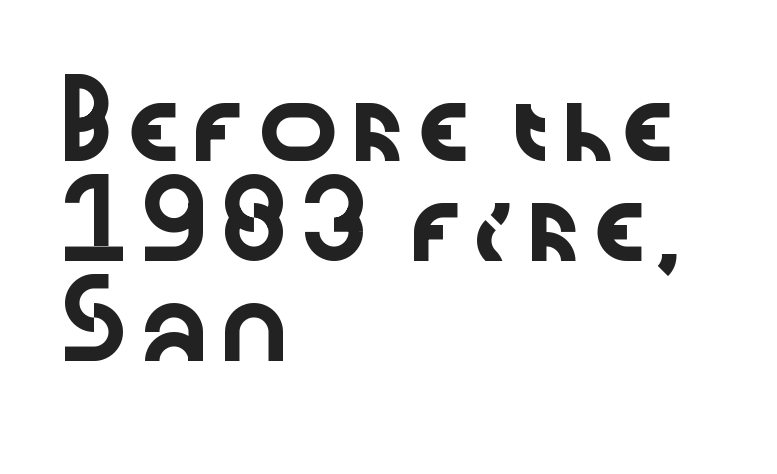
{"serif": "no", "italic": "no", "width": "wide", "stroke_contrast": "low", "x_height": "medium", "monospaced": "no", "underline": "no", "align": "left", "line_spacing": "normal", "line_spacing_ratio": 1.45, "letter_spacing": "normal", "letter_spacing_em": 0.0, "glyph_px": 69}
